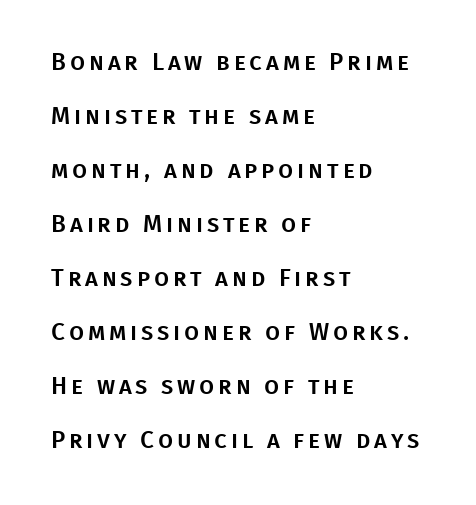
The image shows 24 px text type, upright; set left-aligned, loose line spacing (2.25x), not underlined.
